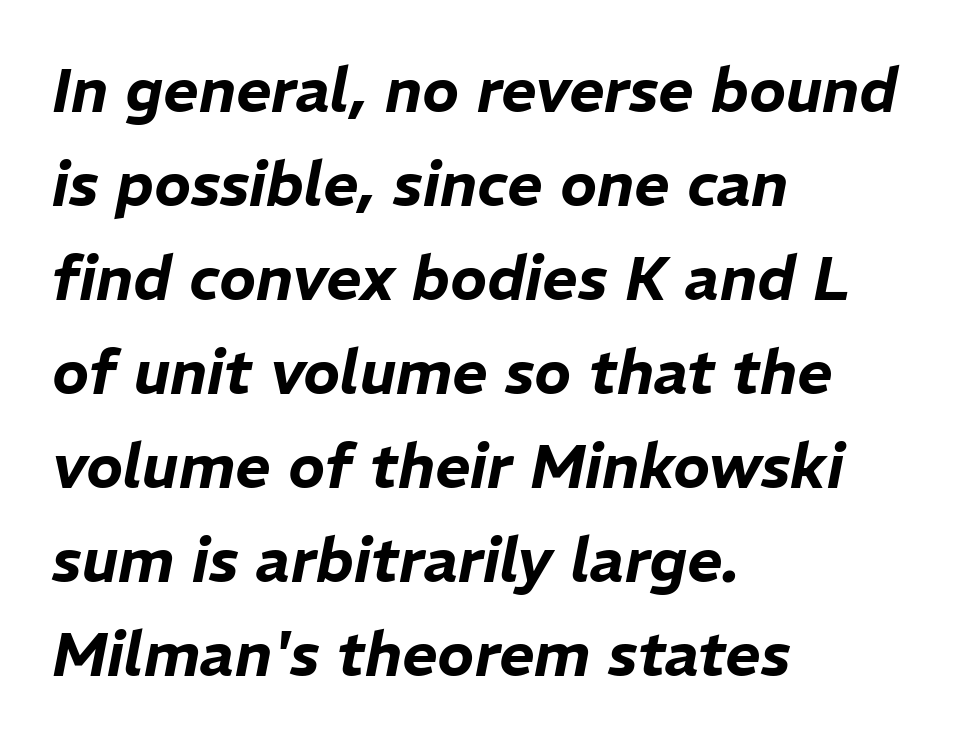
The image shows 61 px text type, italic (leaning right); set left-aligned, normal line spacing (1.54x), normal letter spacing, not underlined; low stroke contrast and a medium x-height.
